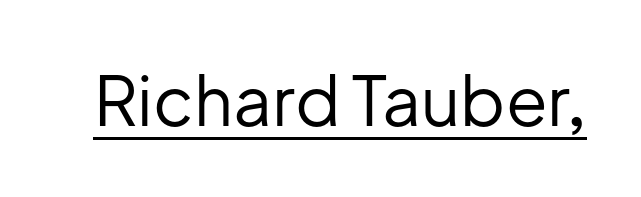
{"serif": "no", "italic": "no", "bold": "no", "weight": "regular", "width": "normal", "stroke_contrast": "low", "x_height": "medium", "monospaced": "no", "underline": "yes", "letter_spacing": "normal", "letter_spacing_em": 0.0, "glyph_px": 68}
